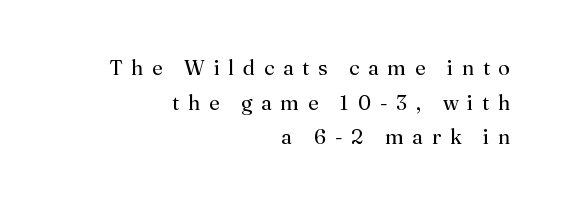
Q: Is the text bold? A: No.
Q: Is the text italic (slanted)? A: No, it is upright.
Q: Is the text underlined? A: No.
Q: How is the paragraph aligned? A: Right-aligned.
Q: Is the spacing between letters normal or unusually wide? A: Unusually wide.
Q: Is the spacing between lines tight, normal or loose? A: Normal.
